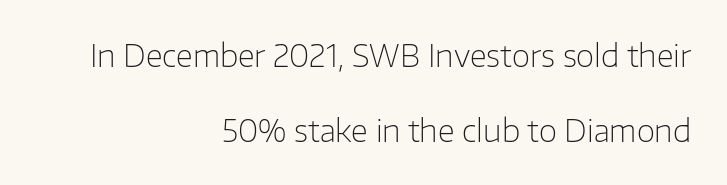
Q: Is the text bold? A: No.
Q: Is the text italic (slanted)? A: No, it is upright.
Q: Is the typeface a serif or a sans-serif typeface? A: Sans-serif.
Q: Is the text underlined? A: No.
Q: How is the paragraph aligned? A: Right-aligned.
Q: Is the spacing between letters normal or unusually wide? A: Normal.
Q: Is the spacing between lines tight, normal or loose? A: Loose.
Q: Width (condensed, normal, or wide)? A: Normal.
Q: Stroke contrast? A: Low.
Q: x-height? A: Medium.
Q: Monospaced? A: No.
